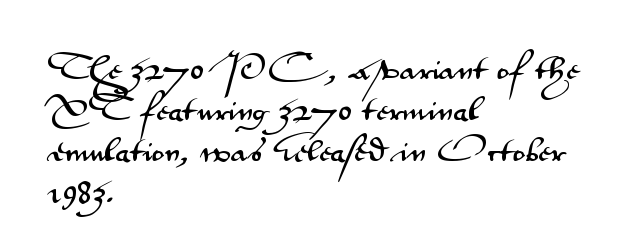
{"underline": "no", "align": "left", "line_spacing": "normal", "line_spacing_ratio": 1.58, "letter_spacing": "normal", "letter_spacing_em": 0.0, "glyph_px": 26}
